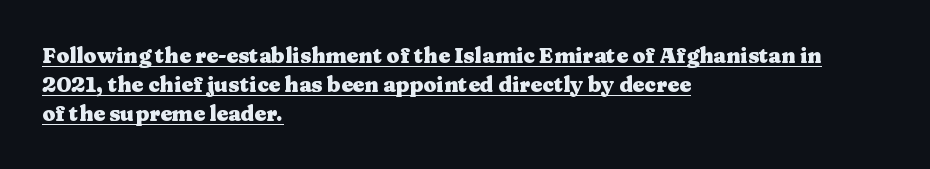
The image shows 21 px bold type, upright; set left-aligned, normal line spacing (1.38x), normal letter spacing, underlined.
